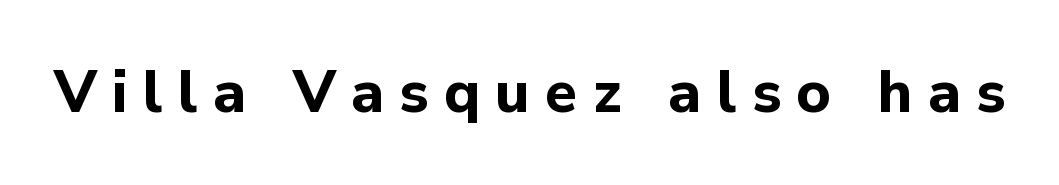
Q: Is the text bold? A: Yes.
Q: Is the text italic (slanted)? A: No, it is upright.
Q: Is the typeface a serif or a sans-serif typeface? A: Sans-serif.
Q: Is the text underlined? A: No.
Q: Is the spacing between letters normal or unusually wide? A: Unusually wide.
Q: Width (condensed, normal, or wide)? A: Normal.
Q: Stroke contrast? A: Low.
Q: x-height? A: Medium.
Q: Monospaced? A: No.
